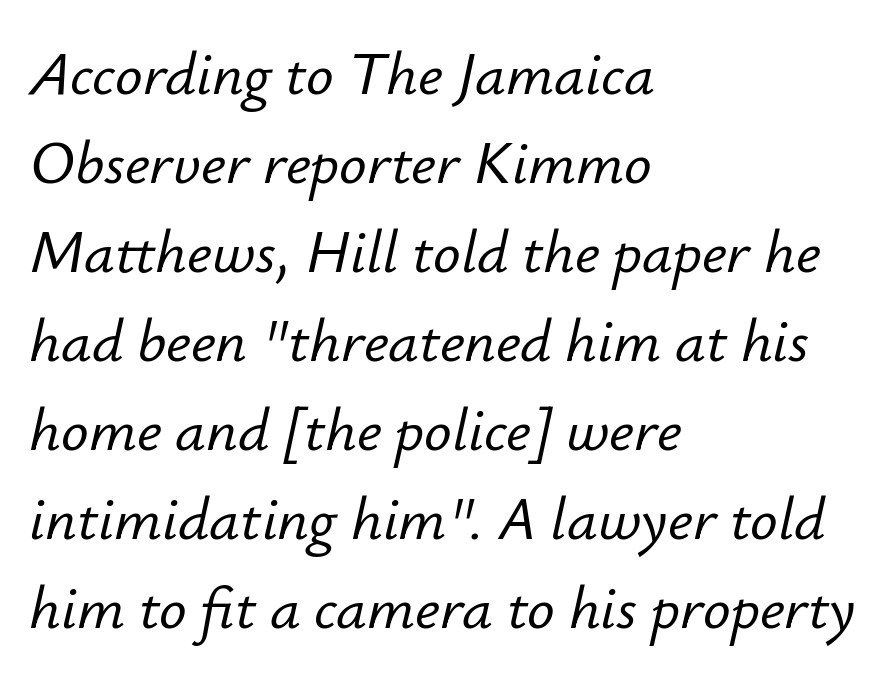
Q: Is the text italic (slanted)? A: Yes, it leans right by about 12 degrees.
Q: Is the text underlined? A: No.
Q: How is the paragraph aligned? A: Left-aligned.
Q: Is the spacing between letters normal or unusually wide? A: Normal.
Q: Is the spacing between lines tight, normal or loose? A: Normal.
Q: Width (condensed, normal, or wide)? A: Normal.
Q: Stroke contrast? A: Low.
Q: x-height? A: Small.
Q: Monospaced? A: No.
